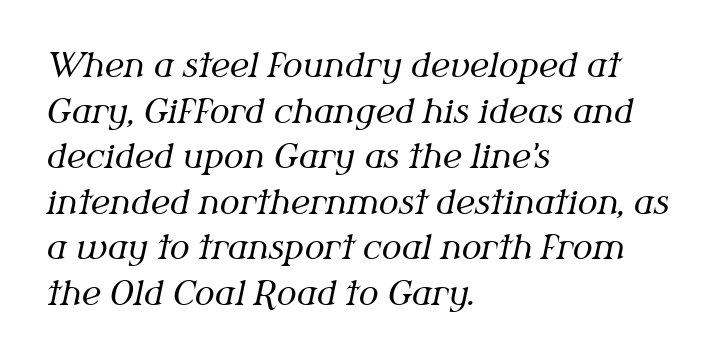
Q: Is the text bold? A: No.
Q: Is the text italic (slanted)? A: Yes, it leans right by about 12 degrees.
Q: Is the typeface a serif or a sans-serif typeface? A: Serif.
Q: Is the text underlined? A: No.
Q: How is the paragraph aligned? A: Left-aligned.
Q: Is the spacing between letters normal or unusually wide? A: Normal.
Q: Is the spacing between lines tight, normal or loose? A: Normal.
Q: Width (condensed, normal, or wide)? A: Normal.
Q: Stroke contrast? A: Medium.
Q: x-height? A: Medium.
Q: Monospaced? A: No.
